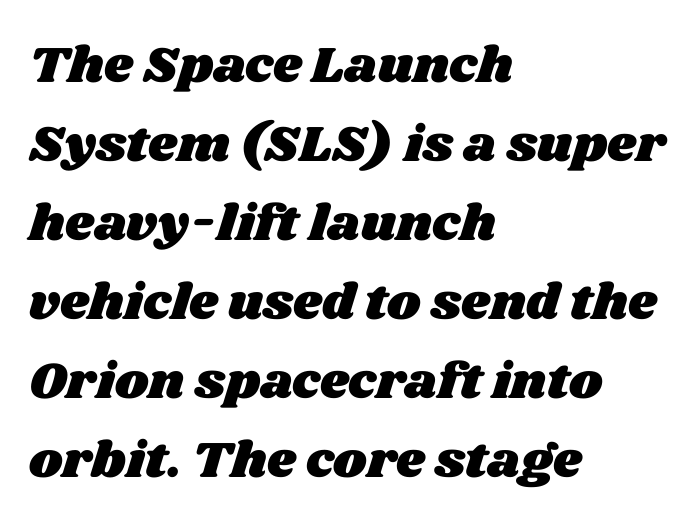
The image shows 51 px wide type; set left-aligned, normal line spacing (1.55x), normal letter spacing, not underlined; medium stroke contrast and a large x-height.
